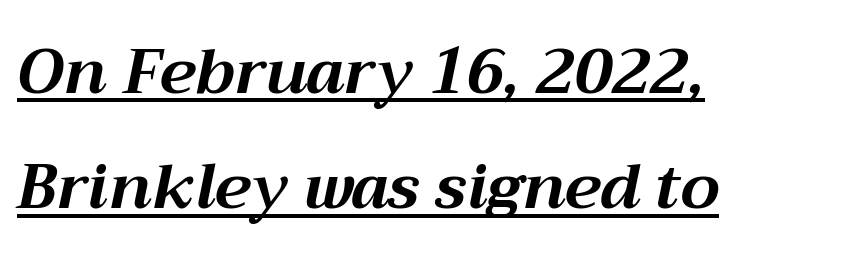
{"italic": "yes", "lean": "right", "slant_degrees": 12, "bold": "yes", "weight": "bold", "width": "normal", "stroke_contrast": "medium", "x_height": "medium", "monospaced": "no", "underline": "yes", "align": "left", "line_spacing_ratio": 1.83, "letter_spacing": "normal", "letter_spacing_em": 0.0, "glyph_px": 63}
